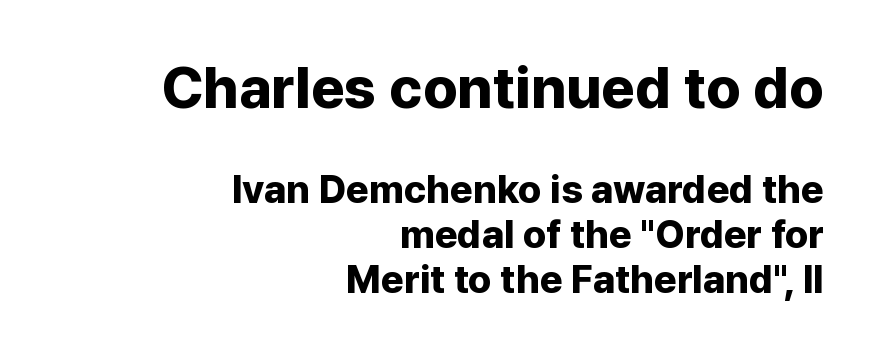
{"serif": "no", "italic": "no", "bold": "yes", "weight": "bold", "width": "normal", "stroke_contrast": "low", "x_height": "medium", "monospaced": "no", "underline": "no", "align": "right", "line_spacing": "tight", "line_spacing_ratio": 1.15, "letter_spacing": "normal", "letter_spacing_em": 0.0, "larger_block": "first", "size_ratio": 1.49, "glyph_px": 58}
